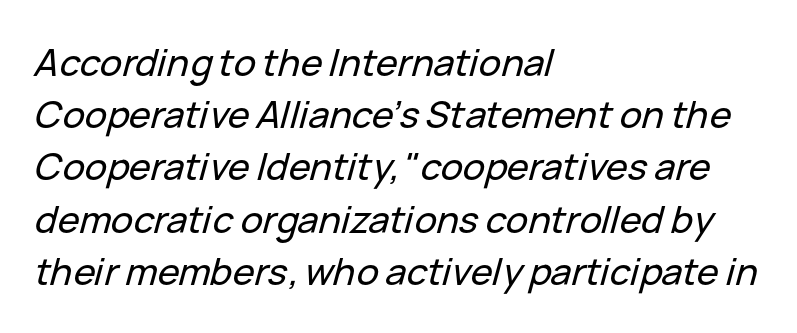
Q: Is the text italic (slanted)? A: Yes, it leans right by about 15 degrees.
Q: Is the text underlined? A: No.
Q: How is the paragraph aligned? A: Left-aligned.
Q: Is the spacing between letters normal or unusually wide? A: Normal.
Q: Is the spacing between lines tight, normal or loose? A: Normal.
Q: Width (condensed, normal, or wide)? A: Normal.
Q: Stroke contrast? A: Low.
Q: x-height? A: Medium.
Q: Monospaced? A: No.
